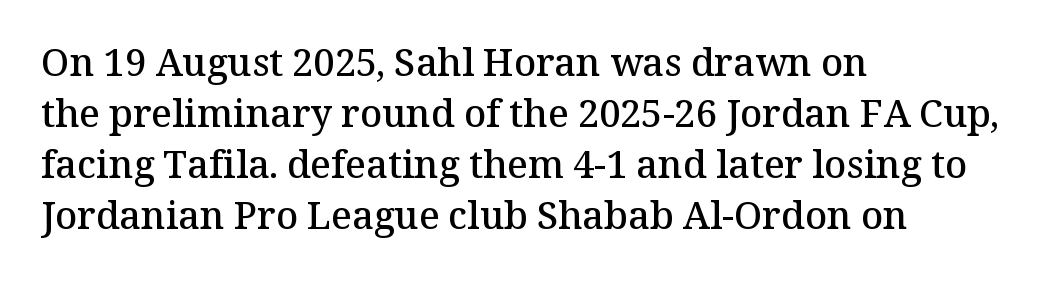
{"serif": "yes", "italic": "no", "bold": "semi", "weight": "semibold", "width": "normal", "stroke_contrast": "medium", "x_height": "medium", "monospaced": "no", "underline": "no", "align": "left", "line_spacing": "normal", "line_spacing_ratio": 1.34, "letter_spacing": "normal", "letter_spacing_em": 0.0, "glyph_px": 38}
